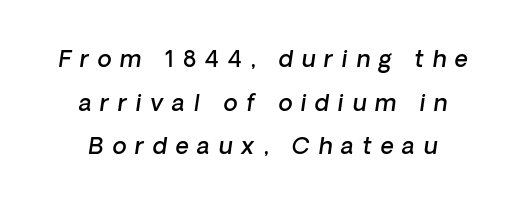
Q: Is the text bold? A: Semi-bold.
Q: Is the text underlined? A: No.
Q: Is the spacing between letters normal or unusually wide? A: Unusually wide.
Q: Is the spacing between lines tight, normal or loose? A: Loose.
